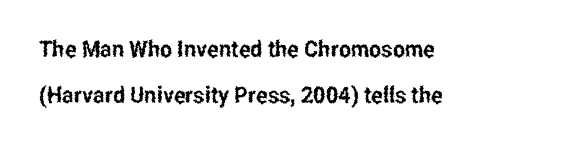
The glyphs are unaccompanied by any horizontal stroke below them. Successive baselines arrive slowly, with a big drop between each. In terms of posture, this sample is upright. The rendering keeps characters at their native spacing. Caption: multi-line text, flush left, ragged right.
